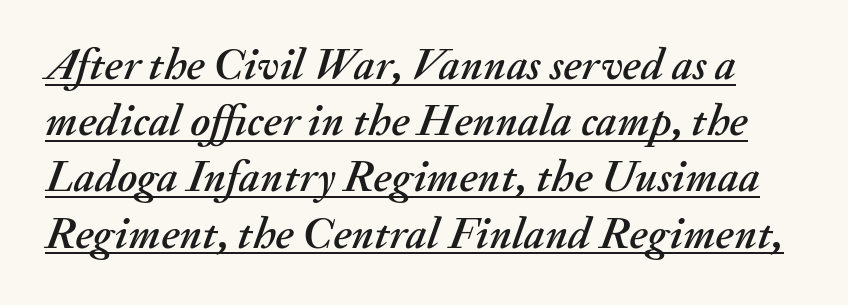
Caption: lettering with a line underneath. Yep, that's italic — everything's leaning. Think of a printed novel: that variable character pitch is what you see here. Reading down the column, the eye jumps a familiar distance to each next line. A typesetter would call this zero additional tracking.
